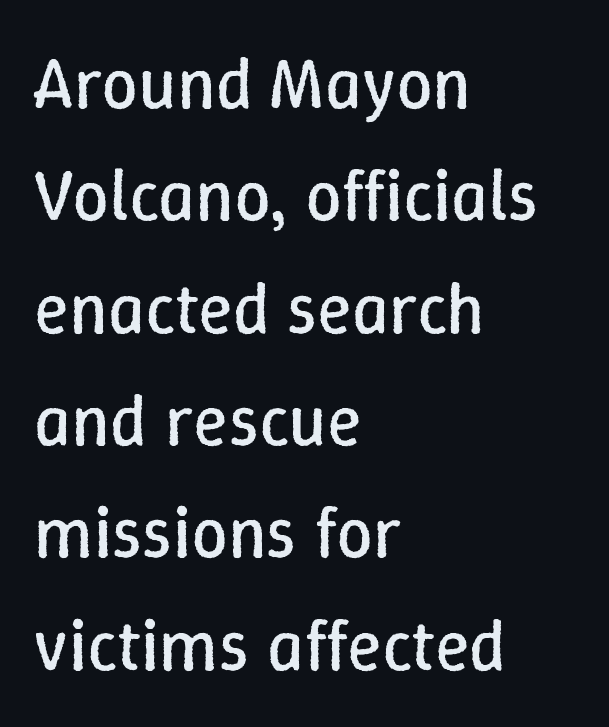
The image shows 72 px regular-weight type, upright; set left-aligned, normal line spacing (1.56x), normal letter spacing, not underlined; low stroke contrast and a medium x-height.
